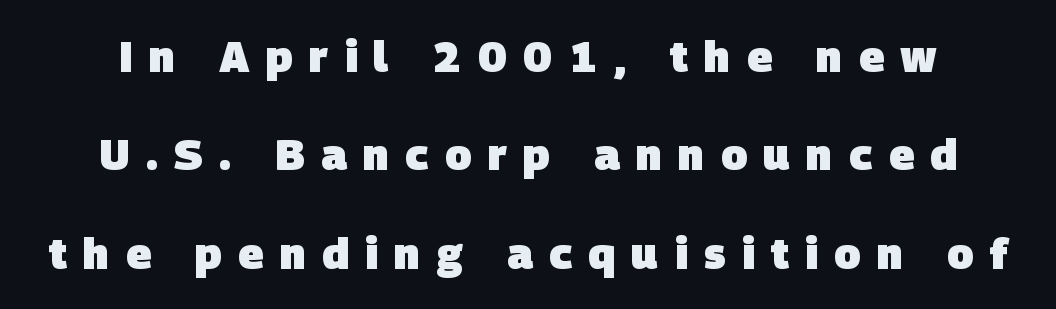
Whoever set this chose breathing room over compactness in the vertical rhythm. Character widths vary here, with narrow letters taking less room than wide ones. Heavy-handed strokes throughout: this text is bold. The passage shown is not underscored anywhere.
